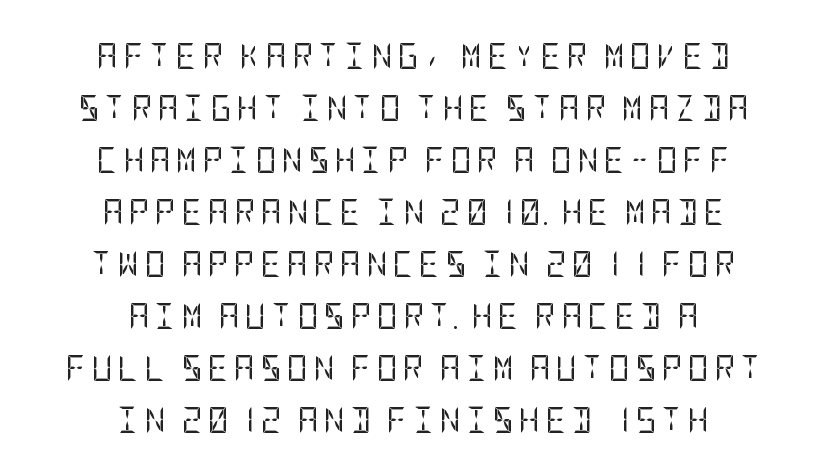
Q: Is the text bold? A: No.
Q: Is the text italic (slanted)? A: No, it is upright.
Q: Is the text underlined? A: No.
Q: How is the paragraph aligned? A: Centered.
Q: Is the spacing between letters normal or unusually wide? A: Unusually wide.
Q: Is the spacing between lines tight, normal or loose? A: Loose.
